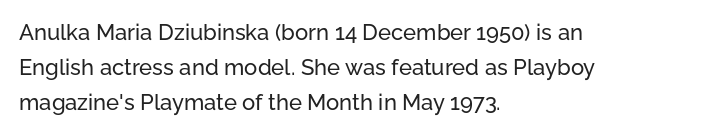
The image shows 22 px text type, upright; set left-aligned, normal line spacing (1.58x), normal letter spacing, not underlined.
